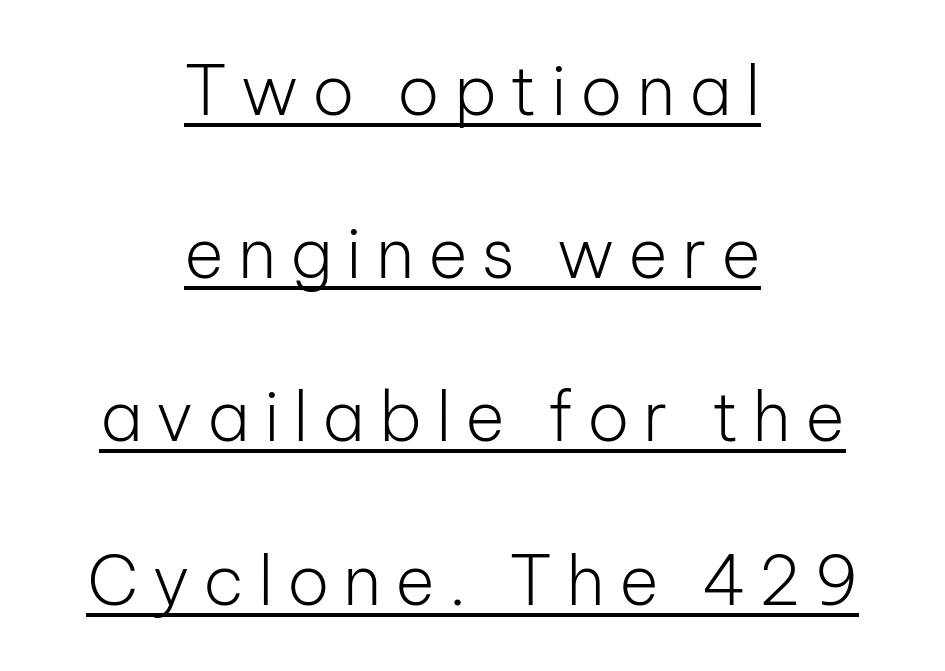
Spacing verdict: proportional, widths tailored to each character. The font family rendered here belongs to the sans-serif group. Leading is clearly above the norm, producing a sparse column. The horizontal fit of the characters is loose and conspicuously gappy. Every stem runs plumb, perpendicular to the baseline.
